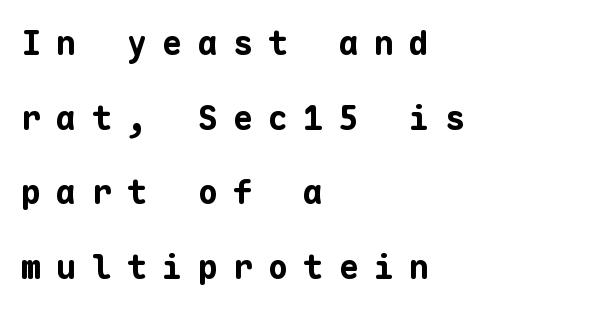
{"serif": "no", "italic": "no", "bold": "yes", "weight": "bold", "width": "normal", "stroke_contrast": "low", "x_height": "medium", "monospaced": "yes", "underline": "no", "align": "left", "line_spacing": "loose", "line_spacing_ratio": 2.26, "letter_spacing": "wide", "letter_spacing_em": 0.47, "glyph_px": 33}
